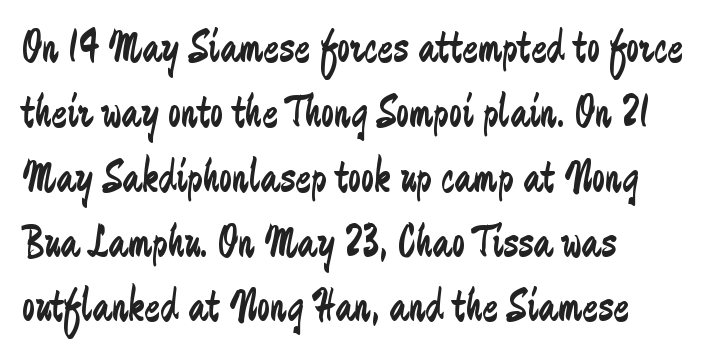
Has an underline been added? It has not. Honestly, the row spacing looks completely unremarkable. A typesetter would call this zero additional tracking. The lines are quadded left.
